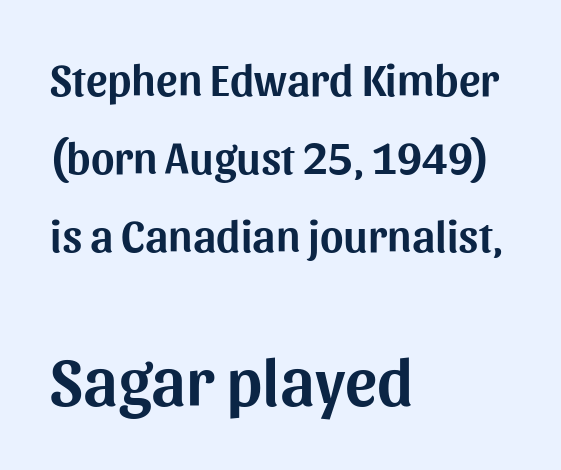
A typesetter would label this face a sans. Check the space under the baseline: it is left empty. This layout puts the modest block above and the oversized block below. Horizontally, the lines are justified to the leading edge only. Glyph-to-glyph distance matches everyday printed text.
